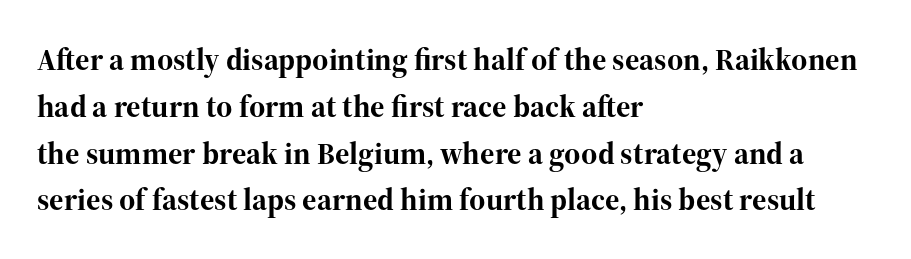
Q: Is the text bold? A: Yes.
Q: Is the text italic (slanted)? A: No, it is upright.
Q: Is the typeface a serif or a sans-serif typeface? A: Serif.
Q: Is the text underlined? A: No.
Q: How is the paragraph aligned? A: Left-aligned.
Q: Is the spacing between letters normal or unusually wide? A: Normal.
Q: Is the spacing between lines tight, normal or loose? A: Normal.
Q: Width (condensed, normal, or wide)? A: Normal.
Q: Stroke contrast? A: High.
Q: x-height? A: Medium.
Q: Monospaced? A: No.
